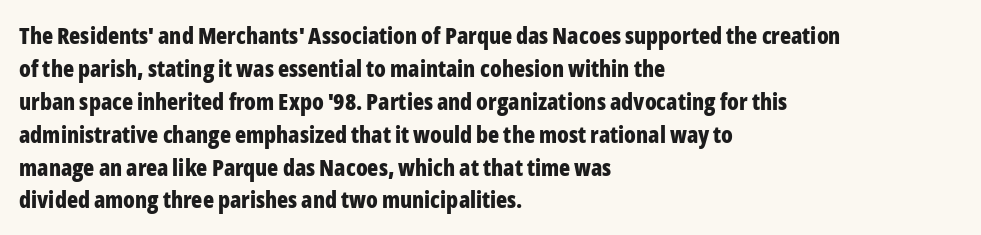
{"italic": "no", "bold": "yes", "underline": "no", "align": "left", "line_spacing": "normal", "line_spacing_ratio": 1.43, "letter_spacing": "normal", "letter_spacing_em": 0.0, "glyph_px": 23}
